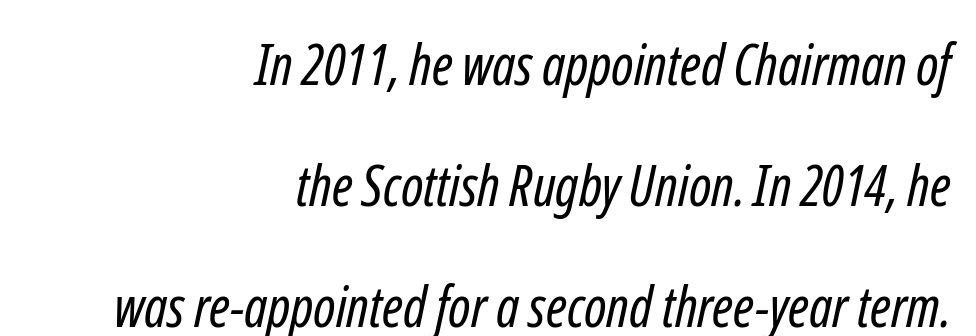
The image shows 56 px regular-weight, condensed sans-serif type; set right-aligned, loose line spacing (2.16x), normal letter spacing, not underlined; low stroke contrast and a medium x-height.
